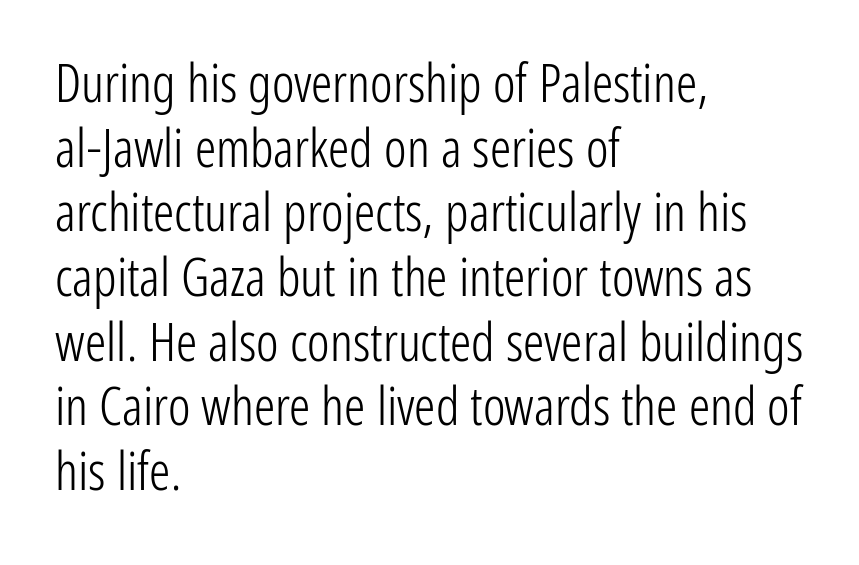
Notice how the stems are strictly vertical — no italics here. Between one letter and the next there's only the usual sliver of space. Does the copy run flush right? No — it runs flush left. The glyphs are unaccompanied by any horizontal stroke below them. Letters have the restrained weight of plain body copy at most. Proportional: the letters do not fall into vertical columns.
